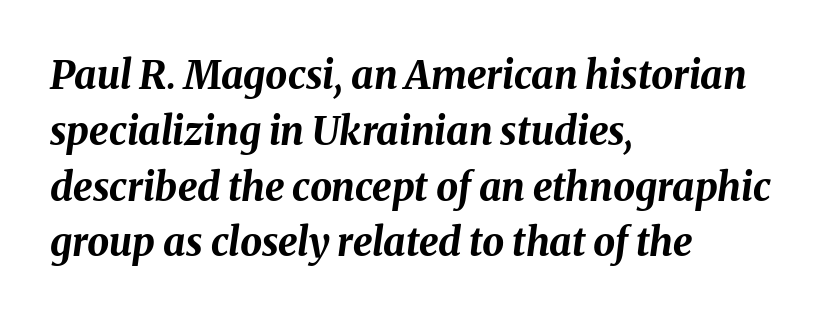
Q: Is the text bold? A: Yes.
Q: Is the text italic (slanted)? A: Yes, it leans right by about 8 degrees.
Q: Is the text underlined? A: No.
Q: How is the paragraph aligned? A: Left-aligned.
Q: Is the spacing between letters normal or unusually wide? A: Normal.
Q: Is the spacing between lines tight, normal or loose? A: Normal.
Q: Width (condensed, normal, or wide)? A: Normal.
Q: Stroke contrast? A: Medium.
Q: x-height? A: Medium.
Q: Monospaced? A: No.
